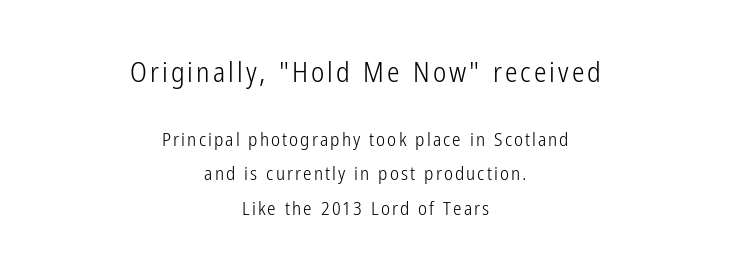
{"serif": "no", "italic": "no", "bold": "no", "weight": "light", "width": "condensed", "stroke_contrast": "low", "x_height": "medium", "monospaced": "no", "underline": "no", "align": "center", "line_spacing_ratio": 1.81, "larger_block": "first", "size_ratio": 1.47, "glyph_px": 28}
